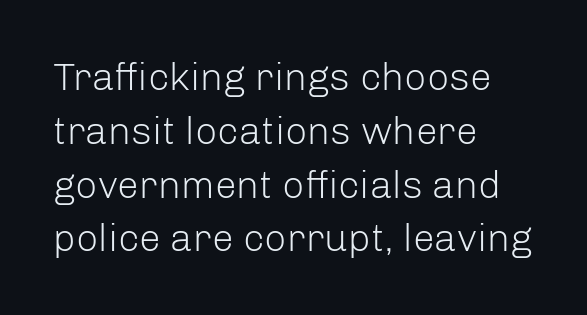
Tracking here is standard; glyphs follow each other at the usual distance. Bold? No — there's no thickening of the strokes. The gap between lines stays unmarked. These lines are rendered in a variable-pitch font.
